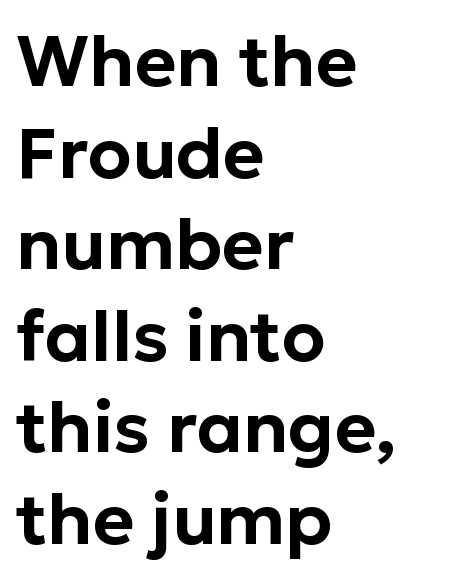
{"serif": "no", "italic": "no", "width": "normal", "stroke_contrast": "low", "x_height": "medium", "monospaced": "no", "underline": "no", "align": "left", "line_spacing": "normal", "line_spacing_ratio": 1.29, "letter_spacing": "normal", "letter_spacing_em": 0.0, "glyph_px": 71}
